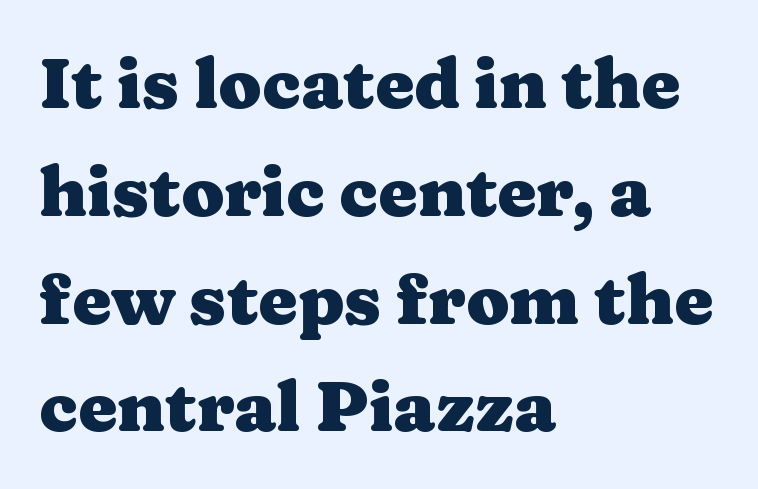
Caption: bold face, heavy strokes. Vertically, the passage feels balanced, rows spaced as you'd expect. These lines keep a tight, regular rhythm from letter to letter. The letters stand straight up with perfectly vertical stems.
